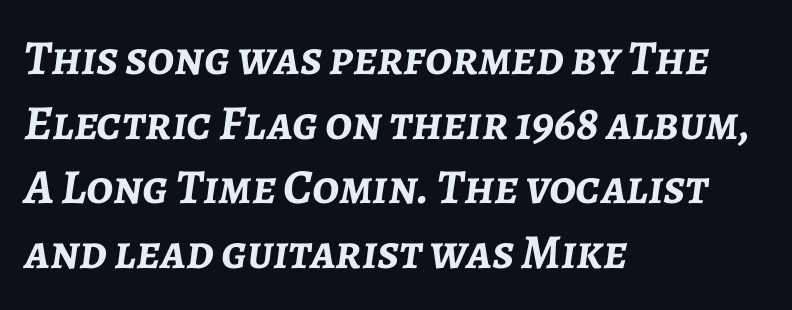
{"italic": "yes", "lean": "right", "slant_degrees": 7, "bold": "yes", "weight": "semibold", "width": "normal", "stroke_contrast": "low", "x_height": "medium", "monospaced": "no", "underline": "no", "align": "left", "line_spacing": "normal", "line_spacing_ratio": 1.32, "letter_spacing": "normal", "letter_spacing_em": 0.0, "glyph_px": 49}
